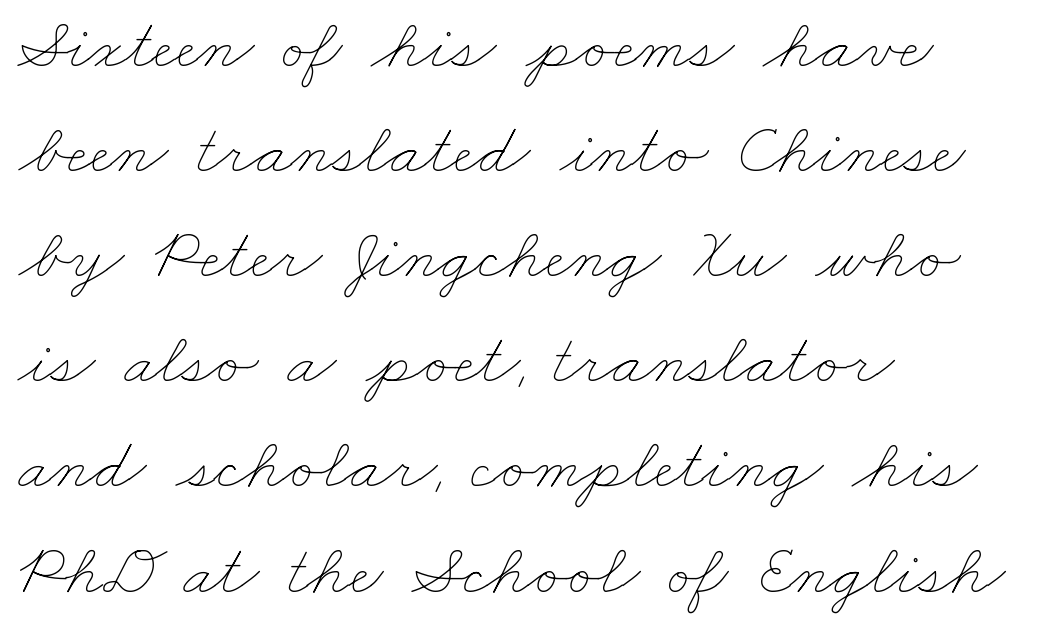
The image shows 72 px thin, wide type; set left-aligned, normal line spacing (1.46x), normal letter spacing, not underlined; low stroke contrast and a small x-height.
